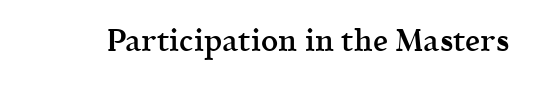
The image shows 30 px semibold serif type, upright; set normal letter spacing, not underlined; a medium x-height.
